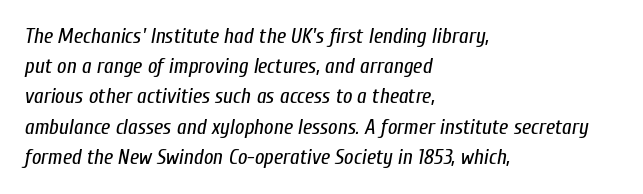
The foot of each line stays bare and open. The lettering tilts uniformly, giving the passage an italic look. The rendering anchors every line to the left-hand side. Whoever set this chose a conventional vertical rhythm. Unbolded letterforms with no extra heft.
